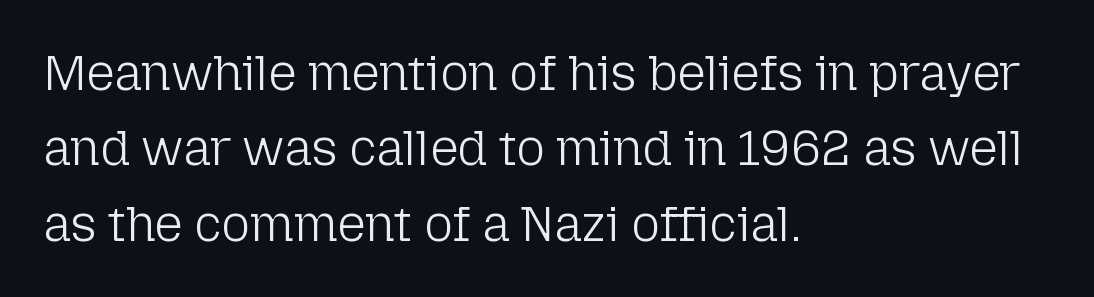
{"serif": "no", "italic": "no", "bold": "no", "weight": "light", "width": "normal", "stroke_contrast": "low", "x_height": "medium", "monospaced": "no", "underline": "no", "align": "left", "line_spacing": "normal", "line_spacing_ratio": 1.54, "letter_spacing": "normal", "letter_spacing_em": 0.0, "glyph_px": 49}
